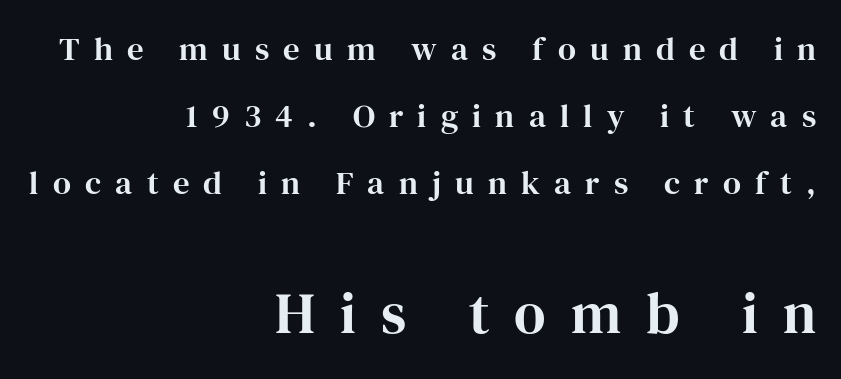
The image shows 58 px serif type, upright; set right-aligned, loose line spacing (2.03x), unusually wide letter spacing (+0.43 em), not underlined; the second (bottom) block is 1.76x larger; high stroke contrast and a medium x-height.
